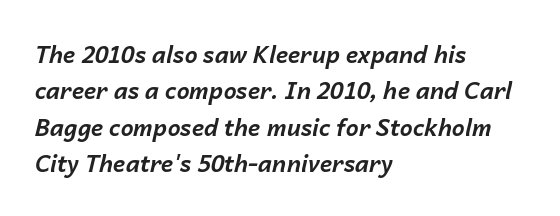
Q: Is the text bold? A: Yes.
Q: Is the text italic (slanted)? A: Yes, it leans right by about 14 degrees.
Q: Is the text underlined? A: No.
Q: How is the paragraph aligned? A: Left-aligned.
Q: Is the spacing between letters normal or unusually wide? A: Normal.
Q: Is the spacing between lines tight, normal or loose? A: Normal.
